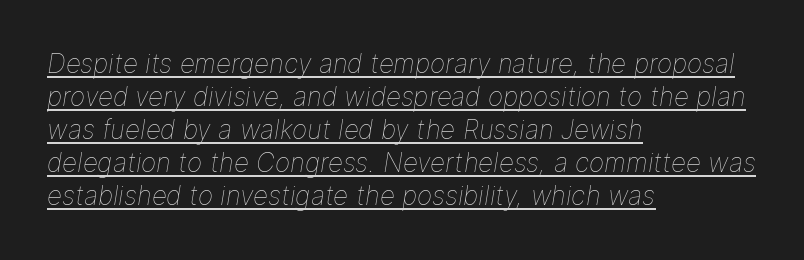
Q: Is the text bold? A: No.
Q: Is the text italic (slanted)? A: Yes, it leans right by about 9 degrees.
Q: Is the text underlined? A: Yes.
Q: How is the paragraph aligned? A: Left-aligned.
Q: Is the spacing between letters normal or unusually wide? A: Normal.
Q: Is the spacing between lines tight, normal or loose? A: Normal.
